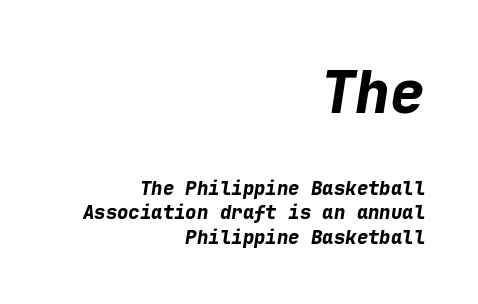
{"italic": "yes", "lean": "right", "slant_degrees": 9, "bold": "yes", "weight": "bold", "width": "normal", "stroke_contrast": "low", "x_height": "medium", "monospaced": "yes", "underline": "no", "align": "right", "line_spacing": "normal", "line_spacing_ratio": 1.3, "letter_spacing": "normal", "letter_spacing_em": 0.0, "larger_block": "first", "size_ratio": 3.05, "glyph_px": 58}
